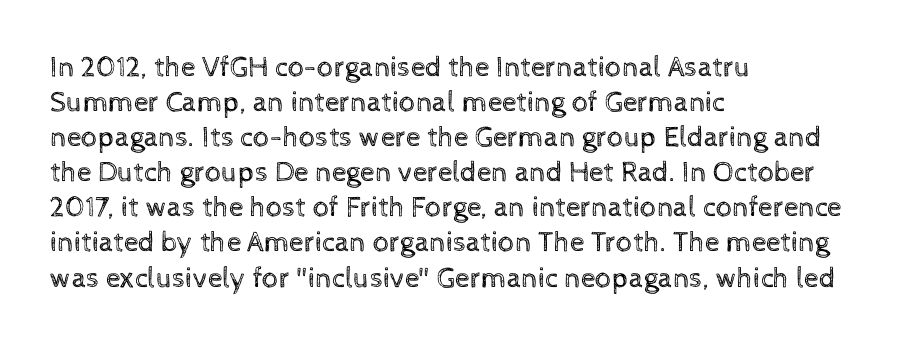
Q: Is the text bold? A: No.
Q: Is the text italic (slanted)? A: No, it is upright.
Q: Is the text underlined? A: No.
Q: How is the paragraph aligned? A: Left-aligned.
Q: Is the spacing between letters normal or unusually wide? A: Normal.
Q: Width (condensed, normal, or wide)? A: Normal.
Q: x-height? A: Medium.
Q: Monospaced? A: No.
